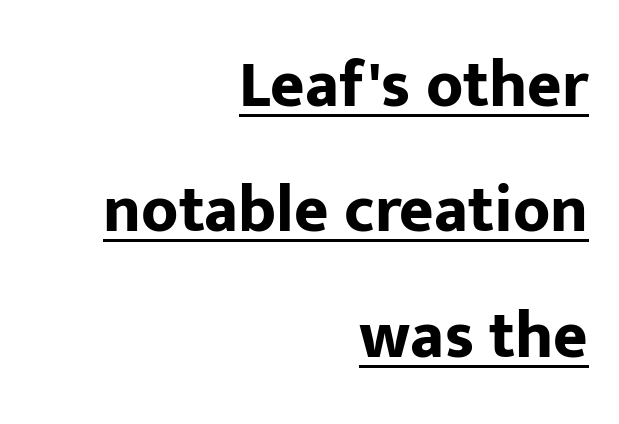
The image shows 66 px bold sans-serif type, upright; set right-aligned, loose line spacing (1.9x), normal letter spacing, underlined; low stroke contrast and a medium x-height.
